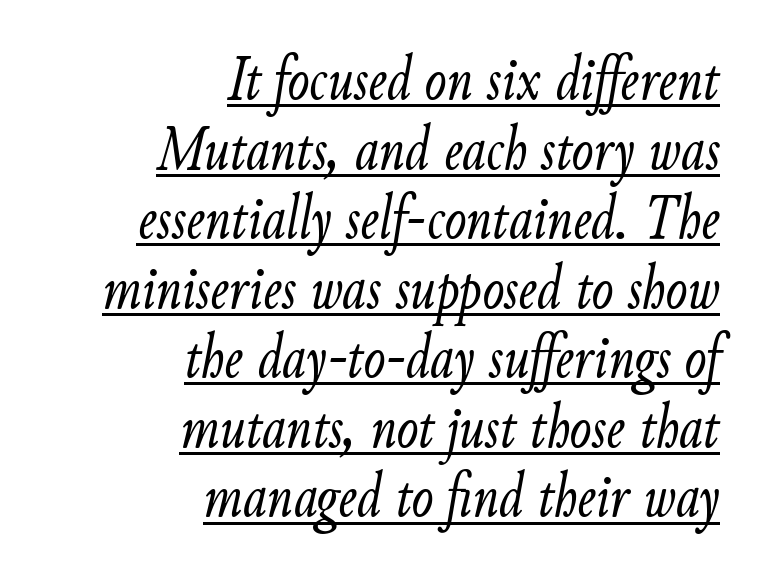
The image shows 65 px light, condensed type, italic (leaning right); set right-aligned, tight line spacing (1.07x), normal letter spacing, underlined; low stroke contrast and a small x-height.
